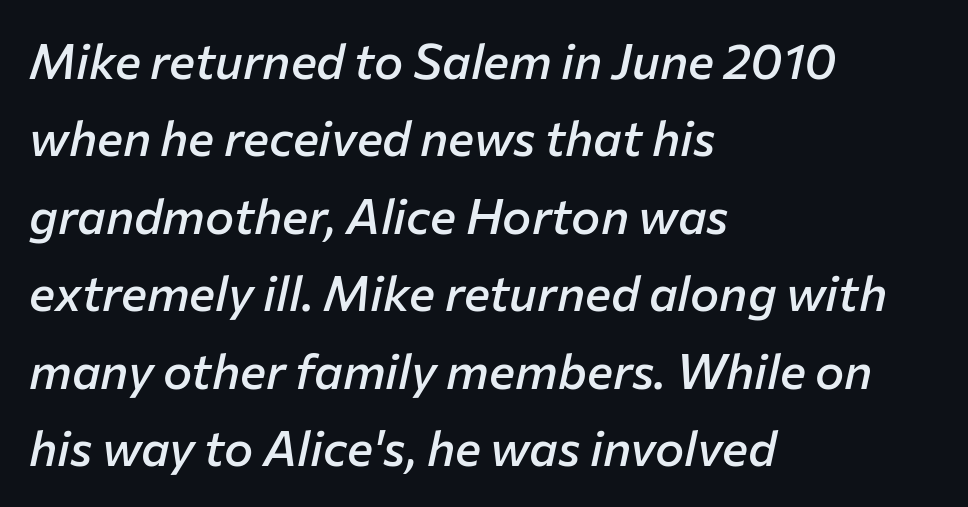
Q: Is the text bold? A: Semi-bold.
Q: Is the text italic (slanted)? A: Yes, it leans right by about 12 degrees.
Q: Is the text underlined? A: No.
Q: How is the paragraph aligned? A: Left-aligned.
Q: Is the spacing between letters normal or unusually wide? A: Normal.
Q: Is the spacing between lines tight, normal or loose? A: Normal.
Q: Width (condensed, normal, or wide)? A: Normal.
Q: Stroke contrast? A: Low.
Q: x-height? A: Medium.
Q: Monospaced? A: No.
